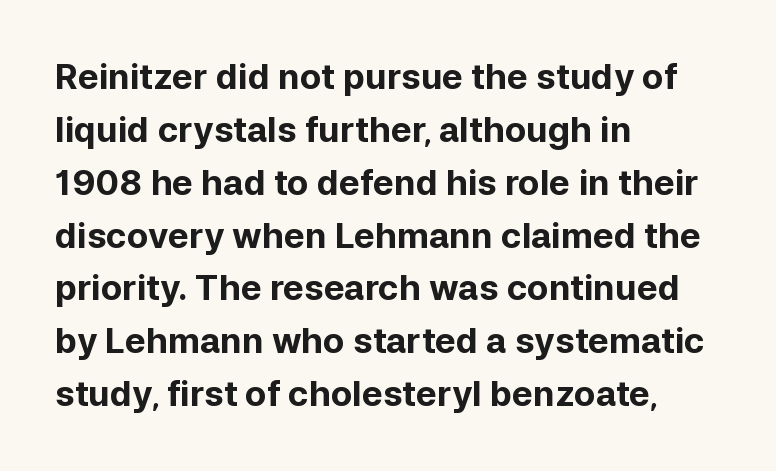
Ordinary non-slanted type is in use. The specimen omits any rule beneath the text block's lines. The typesetting leans heavy: a genuine bold. The letterforms sit shoulder to shoulder at normal distance. The face used here is proportionally spaced, like ordinary book or web type. In CSS terms this would be text-align: left.
